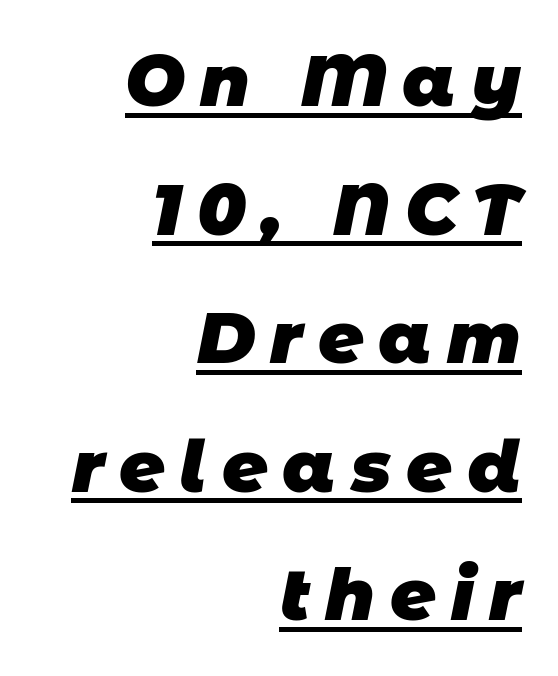
{"serif": "no", "bold": "yes", "weight": "heavy", "width": "normal", "stroke_contrast": "low", "x_height": "large", "monospaced": "no", "underline": "yes", "align": "right", "line_spacing_ratio": 1.81, "letter_spacing": "wide", "letter_spacing_em": 0.21, "glyph_px": 71}
